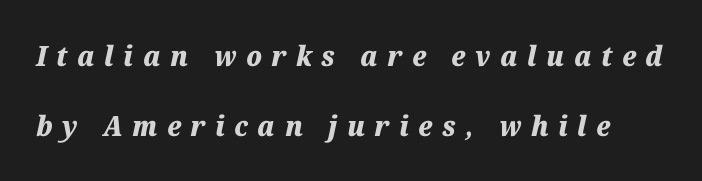
Q: Is the text bold? A: Yes.
Q: Is the text italic (slanted)? A: Yes, it leans right by about 12 degrees.
Q: Is the text underlined? A: No.
Q: Is the spacing between letters normal or unusually wide? A: Unusually wide.
Q: Is the spacing between lines tight, normal or loose? A: Loose.
Q: Width (condensed, normal, or wide)? A: Normal.
Q: Stroke contrast? A: Medium.
Q: x-height? A: Medium.
Q: Monospaced? A: No.
